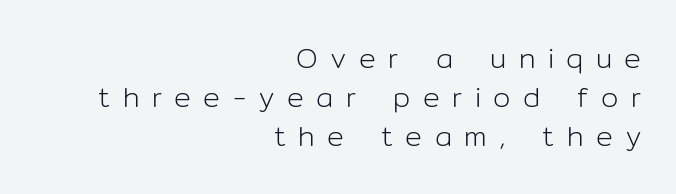
Weight class: somewhere from thin through regular. You can tell from the bare stems that sans-serif type was used. Line ends are locked; line starts wander. Anything drawn beneath the words? Only blank space. Posture: upright roman. Do the characters align in a grid? No, the font is proportional.
